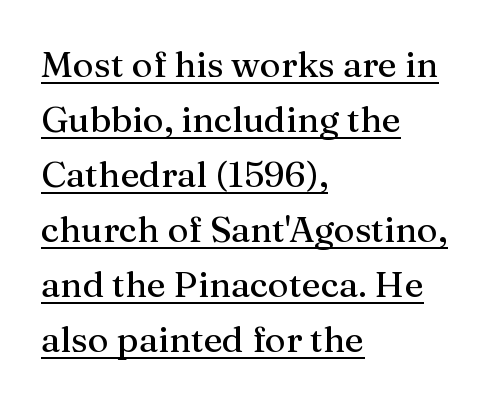
Q: Is the text italic (slanted)? A: No, it is upright.
Q: Is the typeface a serif or a sans-serif typeface? A: Serif.
Q: Is the text underlined? A: Yes.
Q: How is the paragraph aligned? A: Left-aligned.
Q: Is the spacing between letters normal or unusually wide? A: Normal.
Q: Is the spacing between lines tight, normal or loose? A: Normal.
Q: Width (condensed, normal, or wide)? A: Normal.
Q: Stroke contrast? A: Medium.
Q: x-height? A: Medium.
Q: Monospaced? A: No.
